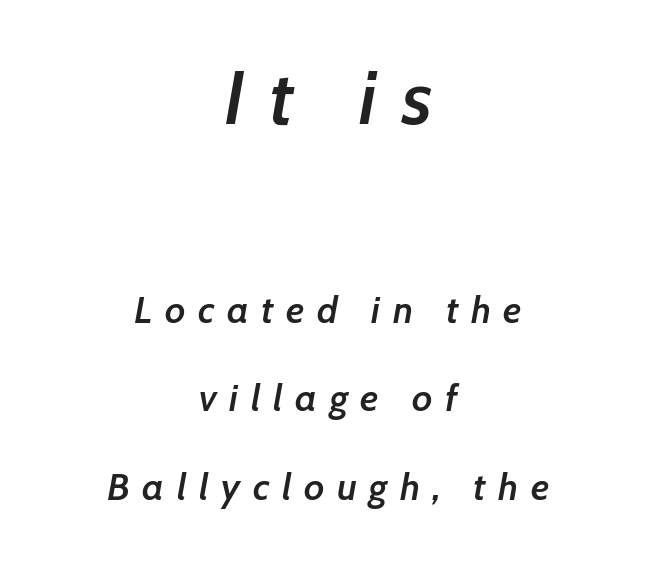
The gaps between neighbouring characters are conspicuously large. If you measured baseline to baseline, you'd find a long distance. The font's italic variant was chosen for this text. The gap between lines stays unmarked. The initial chunk of copy outweighs the following chunk in type size. The typesetting leans somewhat heavy: a semibold.
